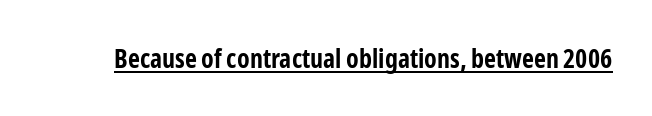
No extra tracking has been applied to these lines. Glance below the letters and you will spot a drawn line. Quick note: not italic, upright. The letters are bold, with thick, heavy strokes.
